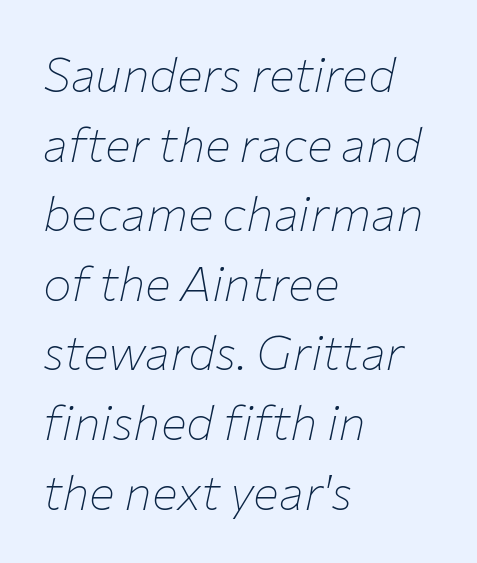
This sample is left-justified, so line endings fall wherever the words run out. Heaviness? Minimal to ordinary, like unemphasized prose. Vertically, the passage feels balanced, rows spaced as you'd expect. Is this a fixed-width face? No — the glyphs have proportional, varying widths.
